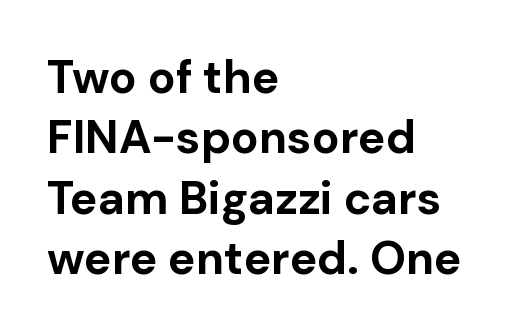
{"serif": "no", "italic": "no", "bold": "yes", "weight": "bold", "width": "normal", "stroke_contrast": "low", "x_height": "medium", "monospaced": "no", "underline": "no", "align": "left", "line_spacing": "normal", "line_spacing_ratio": 1.31, "letter_spacing": "normal", "letter_spacing_em": 0.0, "glyph_px": 46}
